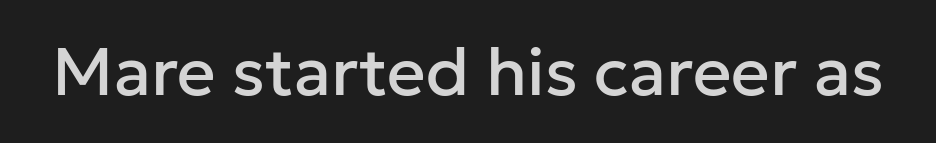
The image shows 67 px sans-serif type, upright; set normal letter spacing, not underlined; low stroke contrast and a medium x-height.
